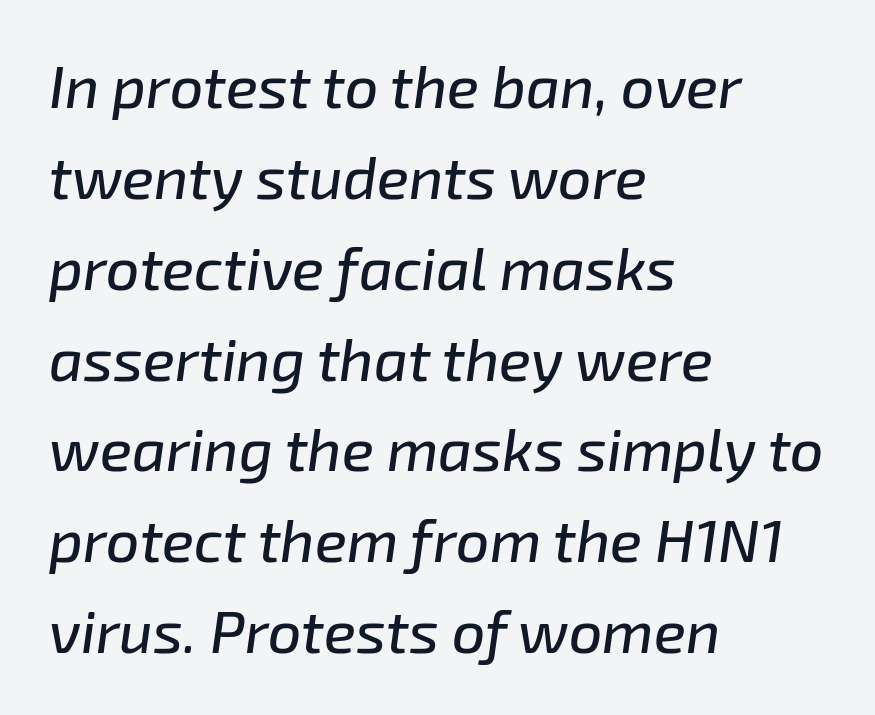
You could not count columns in this text — the font is proportionally spaced. The glyphs look as if they've been sheared to an angle. Nobody touched the tracking dial on this one. Only glyphs here, with clear space below each row. The space between consecutive lines is moderate. If you drew a ruler down the left edge, every line would touch it.
